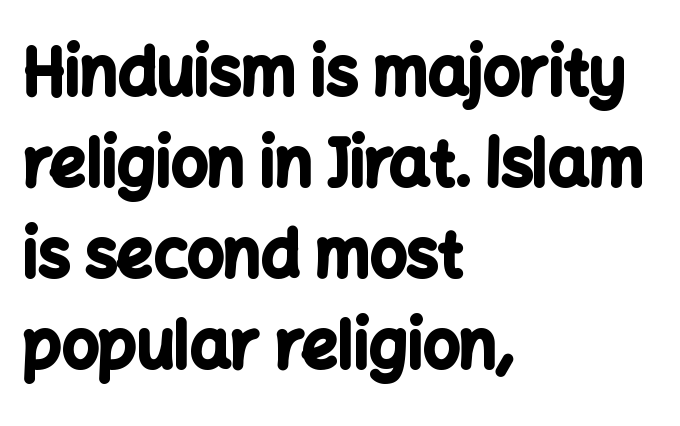
Q: Is the text bold? A: Yes.
Q: Is the text italic (slanted)? A: No, it is upright.
Q: Is the typeface a serif or a sans-serif typeface? A: Sans-serif.
Q: Is the text underlined? A: No.
Q: How is the paragraph aligned? A: Left-aligned.
Q: Is the spacing between letters normal or unusually wide? A: Normal.
Q: Is the spacing between lines tight, normal or loose? A: Normal.
Q: Width (condensed, normal, or wide)? A: Normal.
Q: Stroke contrast? A: Low.
Q: x-height? A: Medium.
Q: Monospaced? A: No.
